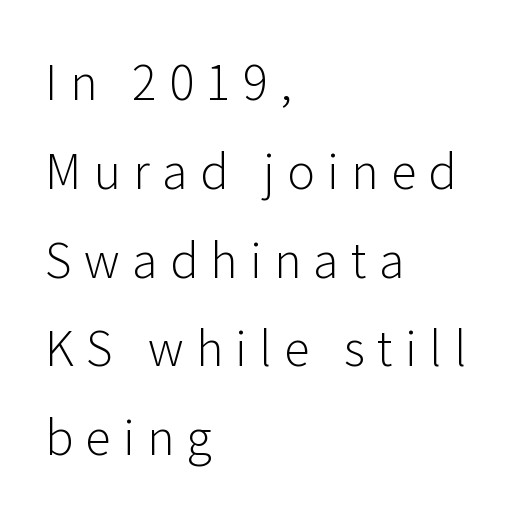
{"serif": "no", "italic": "no", "bold": "no", "weight": "light", "width": "normal", "stroke_contrast": "low", "x_height": "medium", "monospaced": "no", "underline": "no", "align": "left", "line_spacing_ratio": 1.89, "letter_spacing": "wide", "letter_spacing_em": 0.26, "glyph_px": 47}
